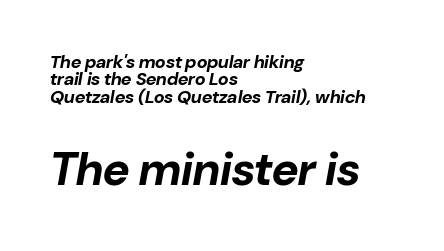
Q: Is the text bold? A: Yes.
Q: Is the text italic (slanted)? A: Yes, it leans right by about 10 degrees.
Q: Is the text underlined? A: No.
Q: How is the paragraph aligned? A: Left-aligned.
Q: Is the spacing between letters normal or unusually wide? A: Normal.
Q: Is the spacing between lines tight, normal or loose? A: Tight.
Q: Which block of text is set in a larger size, the first (top) or the second (bottom)? A: The second (bottom) one.
Q: Width (condensed, normal, or wide)? A: Normal.
Q: Stroke contrast? A: Low.
Q: x-height? A: Medium.
Q: Monospaced? A: No.
